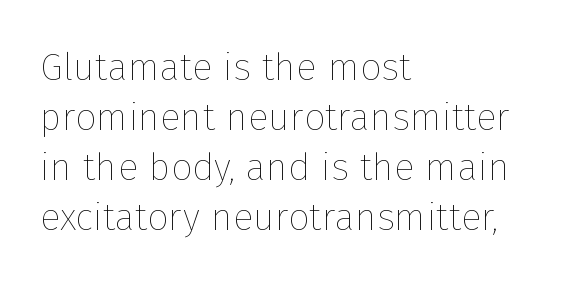
The face used here is proportionally spaced, like ordinary book or web type. Words appear dense and cohesive because spacing is normal. The typography opts for an upright posture over an oblique one. In terms of leading, this rendering sits right in the middle.
